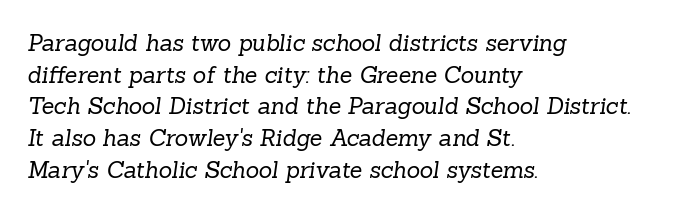
Q: Is the text bold? A: No.
Q: Is the text underlined? A: No.
Q: How is the paragraph aligned? A: Left-aligned.
Q: Is the spacing between letters normal or unusually wide? A: Normal.
Q: Is the spacing between lines tight, normal or loose? A: Normal.
